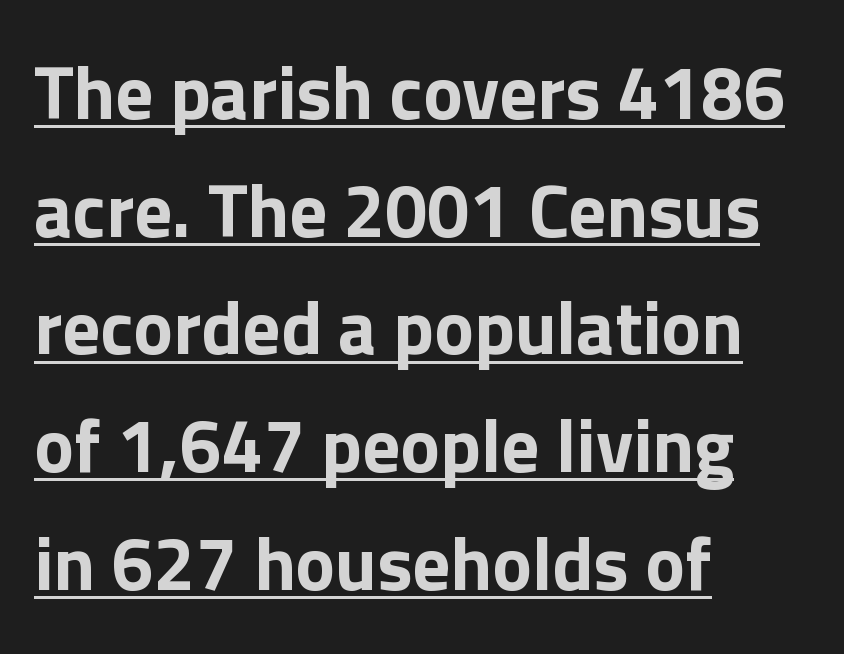
{"serif": "no", "italic": "no", "bold": "yes", "weight": "bold", "width": "normal", "x_height": "medium", "monospaced": "no", "underline": "yes", "align": "left", "line_spacing": "normal", "line_spacing_ratio": 1.57, "letter_spacing": "normal", "letter_spacing_em": 0.0, "glyph_px": 75}
